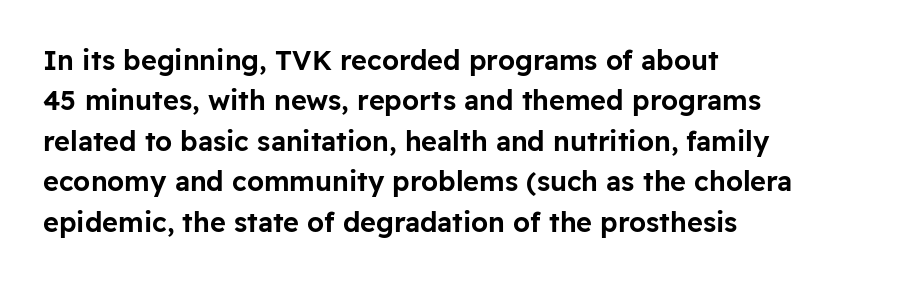
Q: Is the text italic (slanted)? A: No, it is upright.
Q: Is the text underlined? A: No.
Q: How is the paragraph aligned? A: Left-aligned.
Q: Is the spacing between letters normal or unusually wide? A: Normal.
Q: Is the spacing between lines tight, normal or loose? A: Normal.
